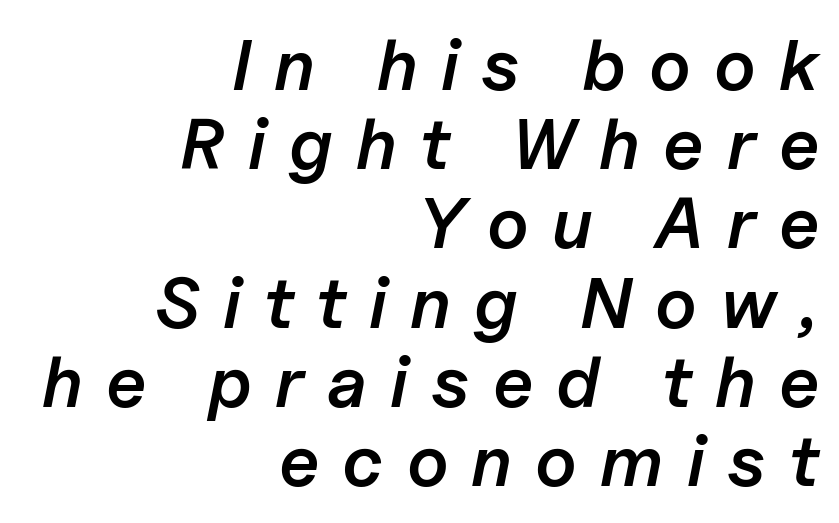
Q: Is the text bold? A: Semi-bold.
Q: Is the text italic (slanted)? A: Yes, it leans right by about 11 degrees.
Q: Is the text underlined? A: No.
Q: How is the paragraph aligned? A: Right-aligned.
Q: Is the spacing between letters normal or unusually wide? A: Unusually wide.
Q: Is the spacing between lines tight, normal or loose? A: Tight.
Q: Width (condensed, normal, or wide)? A: Normal.
Q: Stroke contrast? A: Low.
Q: x-height? A: Medium.
Q: Monospaced? A: No.
